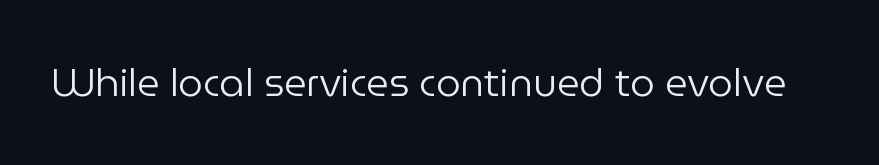
{"serif": "no", "italic": "no", "bold": "no", "weight": "regular", "width": "normal", "stroke_contrast": "low", "x_height": "medium", "monospaced": "no", "underline": "no", "letter_spacing": "normal", "letter_spacing_em": 0.0, "glyph_px": 39}
